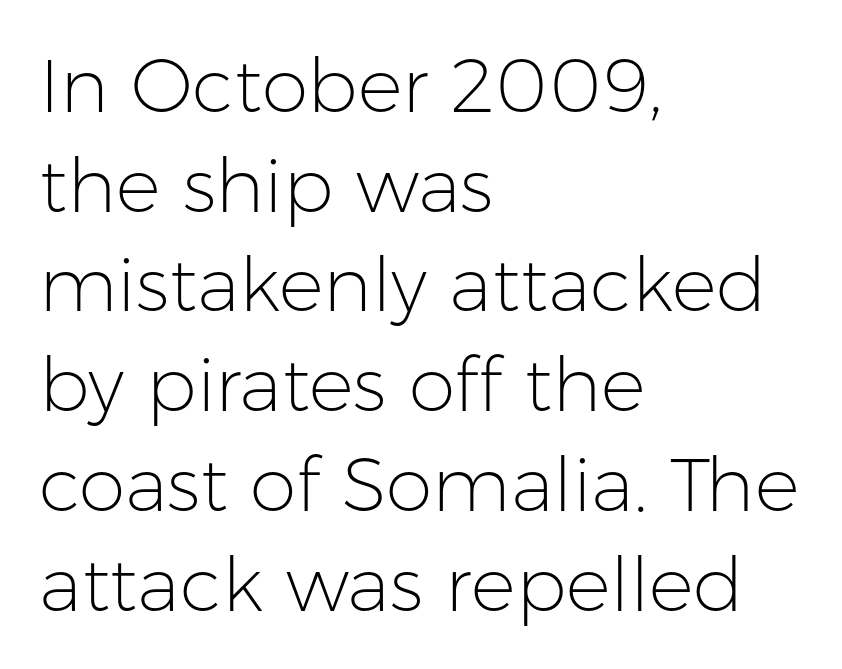
Q: Is the text bold? A: No.
Q: Is the text italic (slanted)? A: No, it is upright.
Q: Is the typeface a serif or a sans-serif typeface? A: Sans-serif.
Q: Is the text underlined? A: No.
Q: How is the paragraph aligned? A: Left-aligned.
Q: Is the spacing between letters normal or unusually wide? A: Normal.
Q: Is the spacing between lines tight, normal or loose? A: Normal.
Q: Width (condensed, normal, or wide)? A: Normal.
Q: Stroke contrast? A: Low.
Q: x-height? A: Medium.
Q: Monospaced? A: No.
